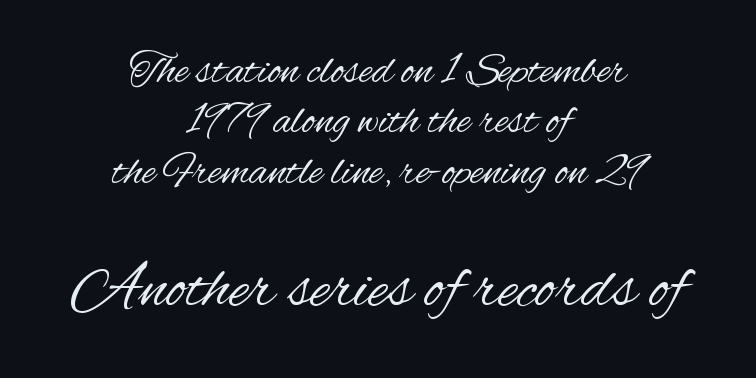
Q: Is the text bold? A: No.
Q: Is the text italic (slanted)? A: Yes.
Q: Is the typeface a serif or a sans-serif typeface? A: Sans-serif.
Q: Is the text underlined? A: No.
Q: How is the paragraph aligned? A: Centered.
Q: Is the spacing between letters normal or unusually wide? A: Normal.
Q: Is the spacing between lines tight, normal or loose? A: Tight.
Q: Which block of text is set in a larger size, the first (top) or the second (bottom)? A: The second (bottom) one.
Q: Width (condensed, normal, or wide)? A: Condensed.
Q: Stroke contrast? A: Medium.
Q: x-height? A: Small.
Q: Monospaced? A: No.
